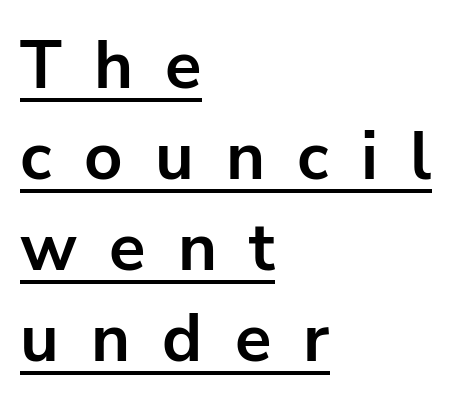
{"serif": "no", "italic": "no", "bold": "yes", "weight": "bold", "width": "normal", "stroke_contrast": "low", "x_height": "medium", "monospaced": "no", "underline": "yes", "align": "left", "line_spacing": "normal", "line_spacing_ratio": 1.36, "letter_spacing": "wide", "letter_spacing_em": 0.48, "glyph_px": 67}
